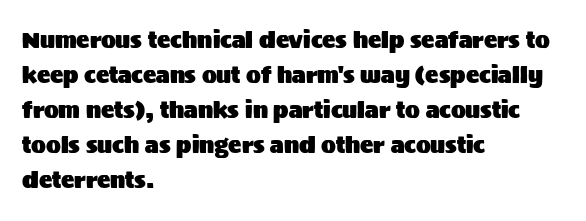
The vertical gap from one line to the next is medium. In terms of posture, this sample is upright. The ragged edge is on the right, which tells us the setting is flush left. Look at the tracking — it's just the regular setting, nothing added. Only glyphs here, with clear space below each row.
